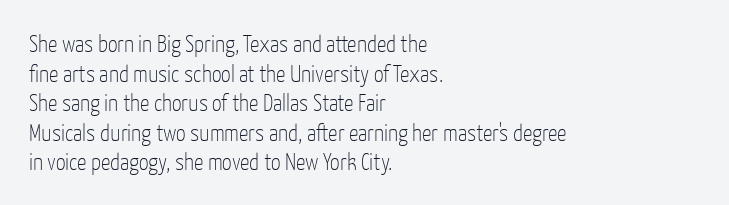
Q: Is the text bold? A: No.
Q: Is the text italic (slanted)? A: No, it is upright.
Q: Is the text underlined? A: No.
Q: How is the paragraph aligned? A: Left-aligned.
Q: Is the spacing between letters normal or unusually wide? A: Normal.
